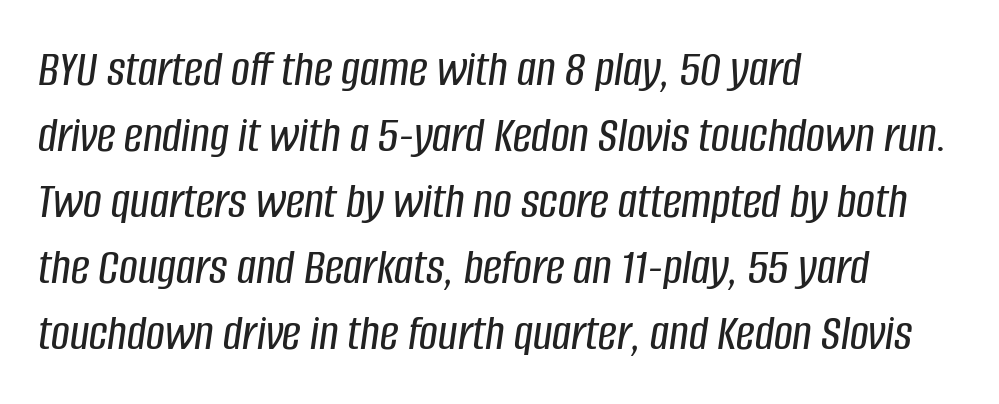
The face used here has a pronounced slope to its letters. Looks like regular typesetting: each glyph gets only the width it needs. The passage shown has conventional tracking throughout. No word sits above an underline. If you measured baseline to baseline, you'd find a middling distance.
